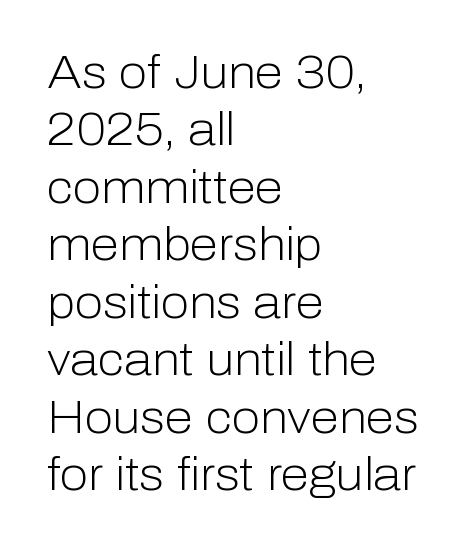
Nope, no serifs anywhere on these letters. The vertical gap from one line to the next is medium. Anything drawn beneath the words? Only blank space. The letters advance in unequal steps, a hallmark of proportional type. Caption: multi-line text, flush left, ragged right. Italic: no, the glyphs are upright roman.
